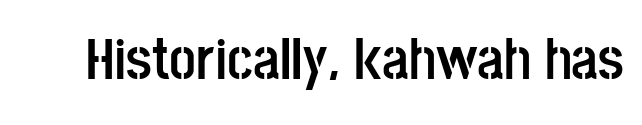
The passage shown has conventional tracking throughout. Proportional: the letters do not fall into vertical columns. Descender tails drop into unmarked territory. Caption: bold face, heavy strokes. Ordinary non-slanted type is in use. Grotesque or geometric, the face here clearly has no serifs.
